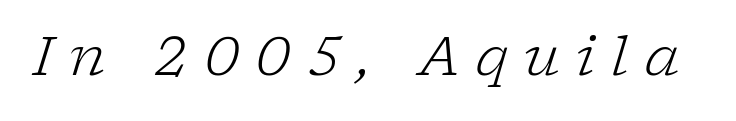
{"serif": "yes", "italic": "yes", "lean": "right", "slant_degrees": 17, "bold": "no", "weight": "light", "width": "normal", "stroke_contrast": "low", "x_height": "medium", "monospaced": "no", "underline": "no", "letter_spacing": "wide", "letter_spacing_em": 0.3, "glyph_px": 54}
